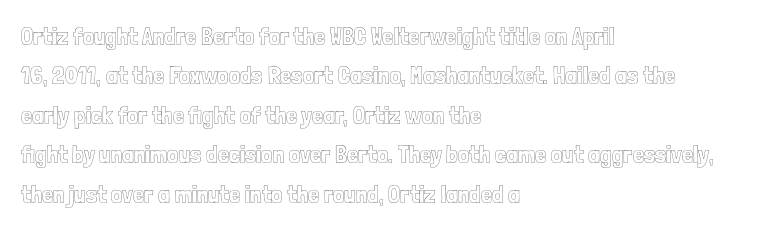
Q: Is the text italic (slanted)? A: No, it is upright.
Q: Is the text underlined? A: No.
Q: How is the paragraph aligned? A: Left-aligned.
Q: Is the spacing between letters normal or unusually wide? A: Normal.
Q: Is the spacing between lines tight, normal or loose? A: Normal.
